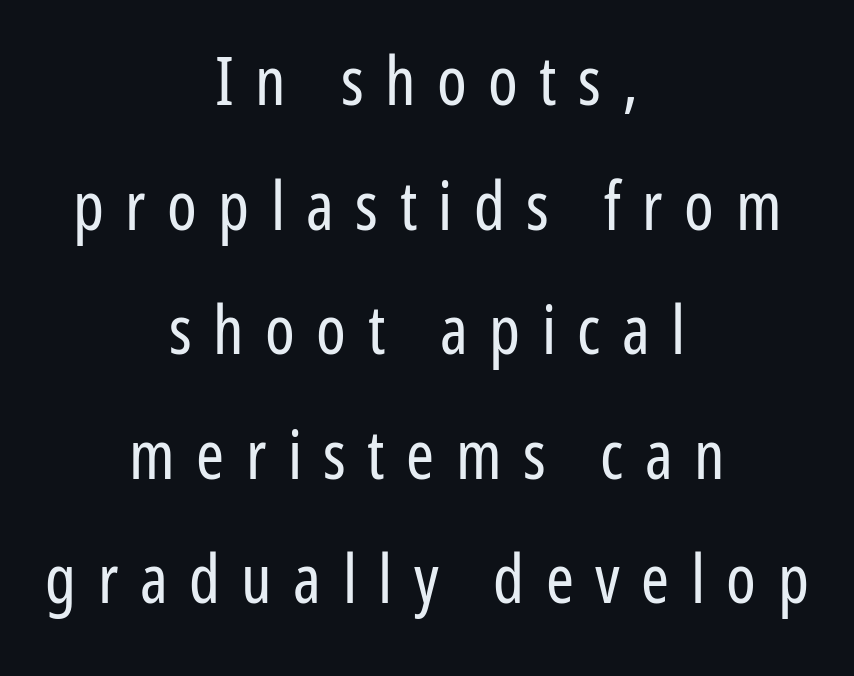
Q: Is the text bold? A: No.
Q: Is the text italic (slanted)? A: No, it is upright.
Q: Is the typeface a serif or a sans-serif typeface? A: Sans-serif.
Q: Is the text underlined? A: No.
Q: How is the paragraph aligned? A: Centered.
Q: Is the spacing between letters normal or unusually wide? A: Unusually wide.
Q: Width (condensed, normal, or wide)? A: Condensed.
Q: Stroke contrast? A: Low.
Q: x-height? A: Medium.
Q: Monospaced? A: No.
